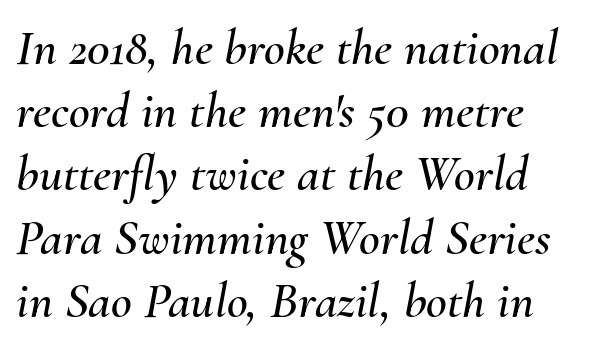
Q: Is the text italic (slanted)? A: Yes, it leans right by about 10 degrees.
Q: Is the text underlined? A: No.
Q: Is the spacing between letters normal or unusually wide? A: Normal.
Q: Width (condensed, normal, or wide)? A: Normal.
Q: Stroke contrast? A: Medium.
Q: x-height? A: Small.
Q: Monospaced? A: No.
